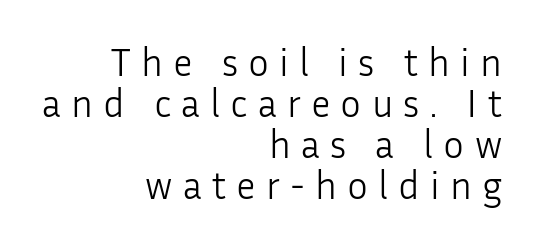
Q: Is the text bold? A: No.
Q: Is the text italic (slanted)? A: No, it is upright.
Q: Is the typeface a serif or a sans-serif typeface? A: Sans-serif.
Q: Is the text underlined? A: No.
Q: How is the paragraph aligned? A: Right-aligned.
Q: Is the spacing between letters normal or unusually wide? A: Unusually wide.
Q: Is the spacing between lines tight, normal or loose? A: Tight.
Q: Width (condensed, normal, or wide)? A: Normal.
Q: Stroke contrast? A: Low.
Q: x-height? A: Medium.
Q: Monospaced? A: No.
